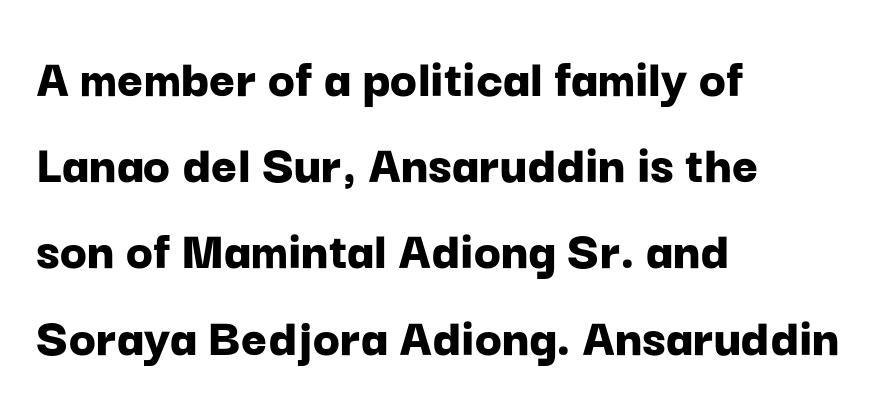
{"serif": "no", "italic": "no", "bold": "yes", "weight": "bold", "width": "normal", "stroke_contrast": "low", "x_height": "medium", "monospaced": "no", "underline": "no", "align": "left", "line_spacing": "normal", "line_spacing_ratio": 1.54, "letter_spacing": "normal", "letter_spacing_em": 0.0, "glyph_px": 56}
